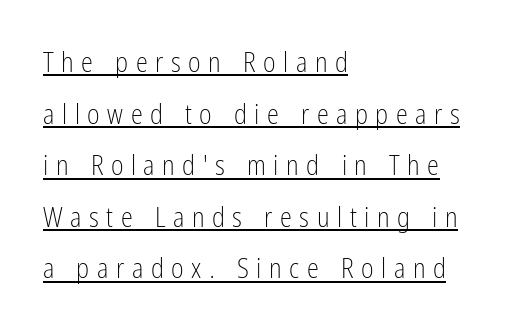
The image shows 27 px text type, upright; set left-aligned, loose line spacing (1.91x), unusually wide letter spacing (+0.28 em), underlined.
